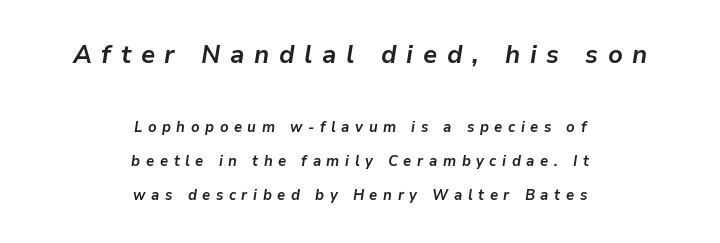
Q: Is the text bold? A: Yes.
Q: Is the text italic (slanted)? A: Yes, it leans right by about 9 degrees.
Q: Is the text underlined? A: No.
Q: How is the paragraph aligned? A: Centered.
Q: Is the spacing between letters normal or unusually wide? A: Unusually wide.
Q: Is the spacing between lines tight, normal or loose? A: Loose.
Q: Which block of text is set in a larger size, the first (top) or the second (bottom)? A: The first (top) one.
